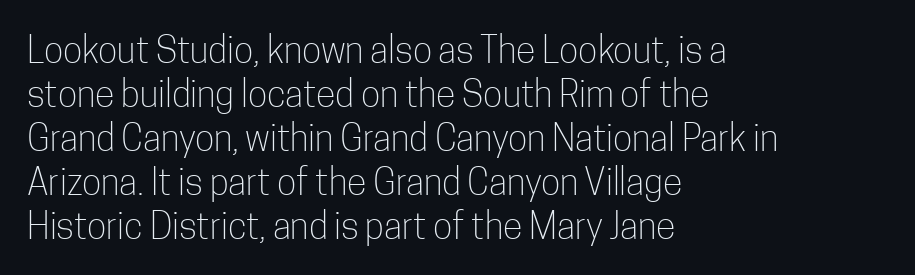
{"serif": "no", "italic": "no", "bold": "no", "weight": "light", "width": "condensed", "stroke_contrast": "low", "x_height": "medium", "monospaced": "no", "underline": "no", "align": "left", "line_spacing_ratio": 1.22, "letter_spacing": "normal", "letter_spacing_em": 0.0, "glyph_px": 36}
